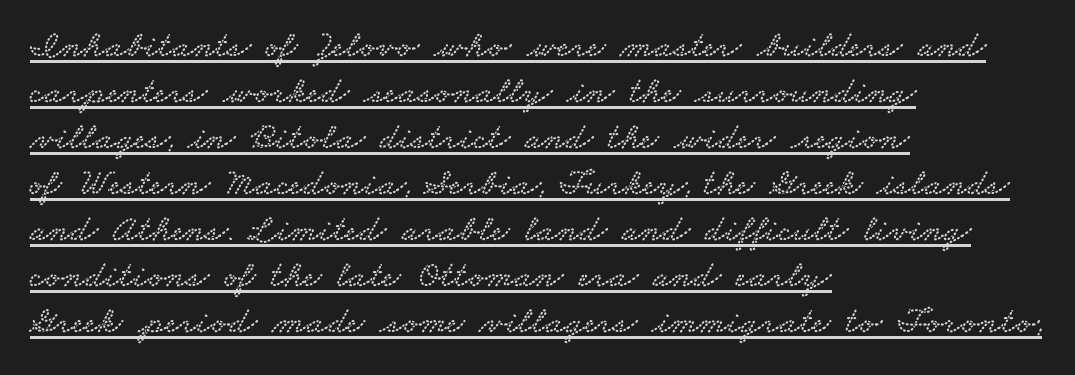
{"width": "wide", "stroke_contrast": "low", "x_height": "small", "monospaced": "no", "underline": "yes", "align": "left", "line_spacing_ratio": 1.21, "letter_spacing": "normal", "letter_spacing_em": 0.0, "glyph_px": 38}
